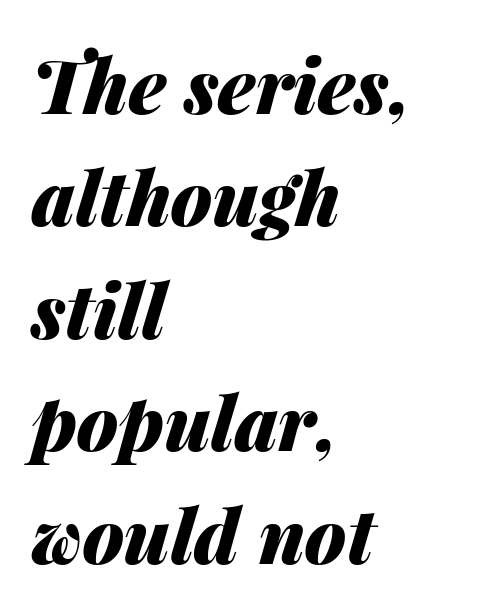
The image shows 75 px heavy type, italic (leaning right); set left-aligned, normal line spacing (1.5x), normal letter spacing, not underlined; medium stroke contrast and a medium x-height.
